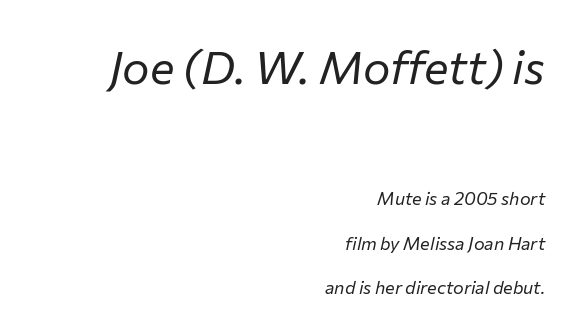
Is this a heavy cut? Hardly; it is regular or lighter. You could fit nearly another row in the gap between these rows. Anything drawn beneath the words? Only blank space. The letters in the upper block stand taller than those in the block below.
